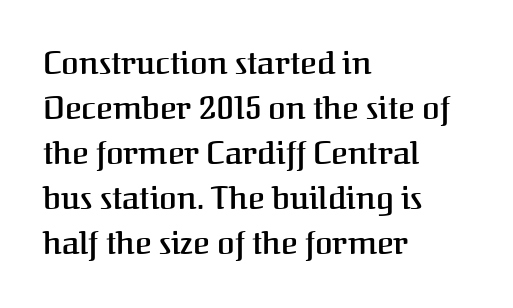
Q: Is the text bold? A: Semi-bold.
Q: Is the text italic (slanted)? A: No, it is upright.
Q: Is the typeface a serif or a sans-serif typeface? A: Serif.
Q: Is the text underlined? A: No.
Q: How is the paragraph aligned? A: Left-aligned.
Q: Is the spacing between letters normal or unusually wide? A: Normal.
Q: Is the spacing between lines tight, normal or loose? A: Normal.
Q: Width (condensed, normal, or wide)? A: Normal.
Q: Stroke contrast? A: Medium.
Q: x-height? A: Medium.
Q: Monospaced? A: No.
